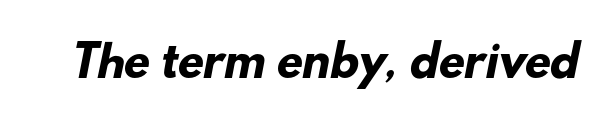
{"serif": "no", "bold": "yes", "weight": "heavy", "width": "normal", "stroke_contrast": "low", "x_height": "small", "monospaced": "no", "underline": "no", "letter_spacing": "normal", "letter_spacing_em": 0.0, "glyph_px": 42}
